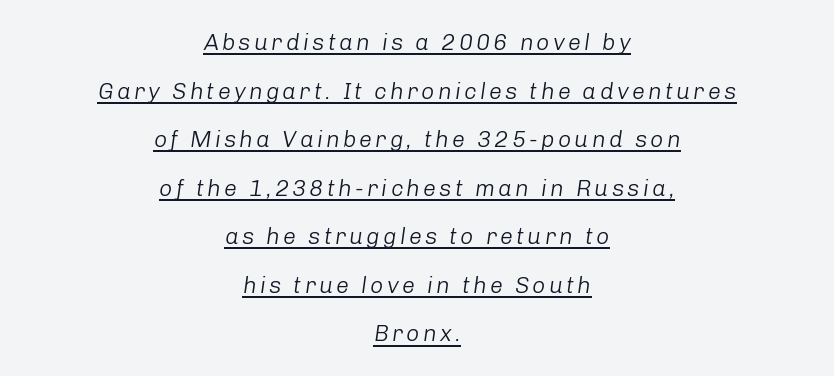
The rendered words wear a rule along their underside. A typesetter would call this leading open, well beyond the default. Would a proofreader flag this as italicized? Yes. Heaviness? Minimal to ordinary, like unemphasized prose. These lines stack symmetrically, like a column narrowing and widening about its center.
